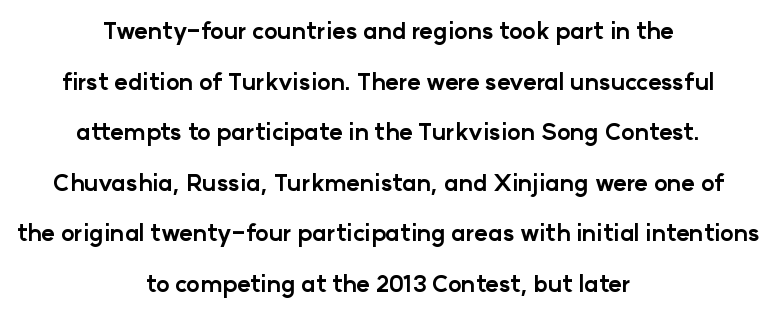
Q: Is the text bold? A: Yes.
Q: Is the text italic (slanted)? A: No, it is upright.
Q: Is the text underlined? A: No.
Q: How is the paragraph aligned? A: Centered.
Q: Is the spacing between letters normal or unusually wide? A: Normal.
Q: Is the spacing between lines tight, normal or loose? A: Loose.
